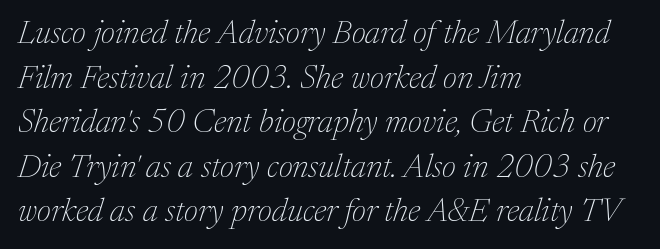
The image shows 33 px thin serif type, italic (leaning right); set left-aligned, normal line spacing (1.35x), normal letter spacing, not underlined; medium stroke contrast and a medium x-height.
